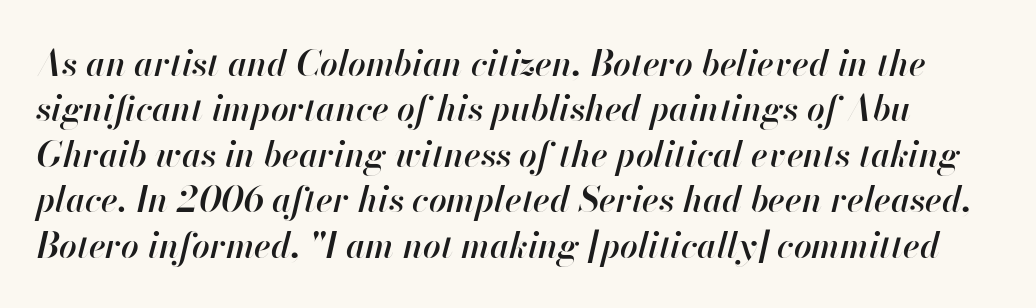
Q: Is the text bold? A: Semi-bold.
Q: Is the text italic (slanted)? A: Yes, it leans right by about 13 degrees.
Q: Is the text underlined? A: No.
Q: Is the spacing between letters normal or unusually wide? A: Normal.
Q: Is the spacing between lines tight, normal or loose? A: Normal.
Q: Width (condensed, normal, or wide)? A: Normal.
Q: Stroke contrast? A: High.
Q: x-height? A: Small.
Q: Monospaced? A: No.
